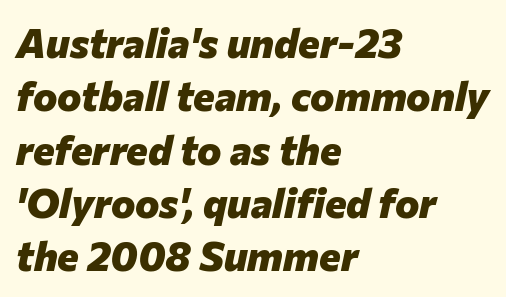
A typesetter would call this proportional, since set widths differ per character. The face used here has the dense, thick strokes of a bold. Typeset ragged right — the left edge is the straight one. Nothing unusual about the tracking: characters are spaced as the font intends.
